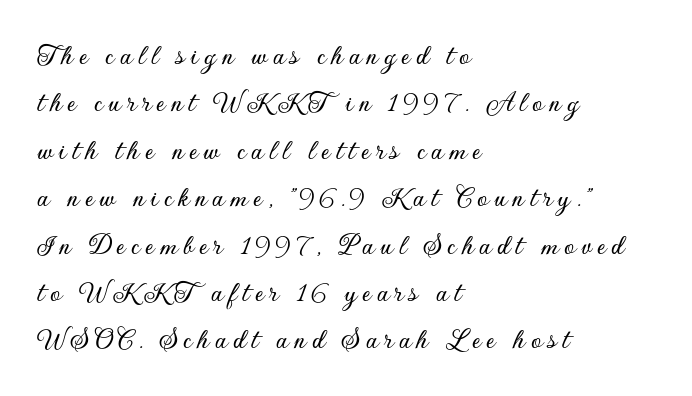
Type style note: lacks serifs. Interline gaps are of average width in this sample. The zone under the glyphs is completely vacant. Do the characters align in a grid? No, the font is proportional. Short and long lines alike share a common starting point at left.
